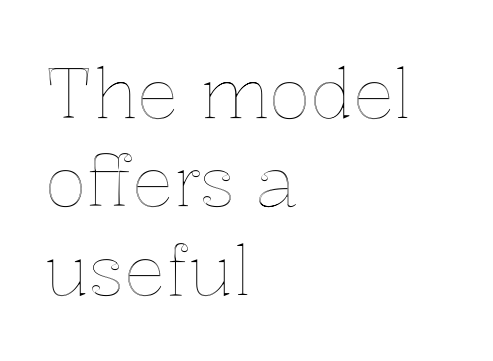
The passage shown is not underscored anywhere. The passage shown is typed in a proportional face where columns would drift. The gaps between neighbouring characters are ordinary and unremarkable. The axis of the letterforms is exactly vertical. These lines are set flush left with a ragged right edge. A normal amount of white space separates one row of letters from the next.
